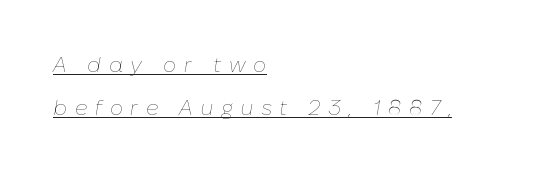
{"italic": "yes", "lean": "right", "slant_degrees": 10, "bold": "no", "underline": "yes", "align": "left", "line_spacing": "loose", "line_spacing_ratio": 2.07, "letter_spacing": "wide", "letter_spacing_em": 0.36, "glyph_px": 21}
